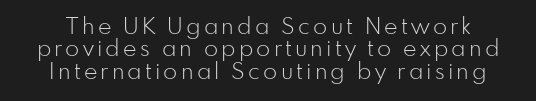
{"italic": "no", "bold": "no", "underline": "no", "line_spacing": "tight", "line_spacing_ratio": 0.97, "glyph_px": 23}
